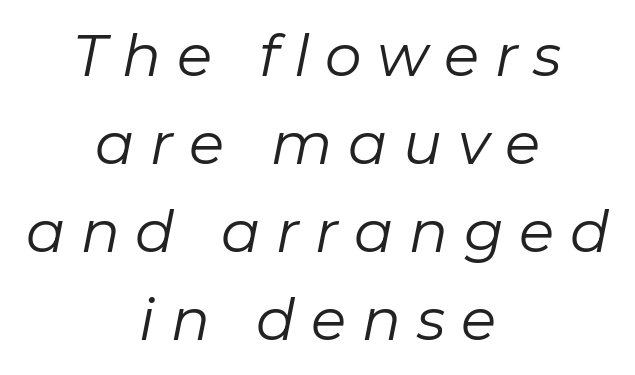
Emphasis-style slanted type is in use. Normally led — the rows are evenly, conventionally spaced. Bold? No — there's no thickening of the strokes. Caption: expanded tracking, letters set apart. Words float on clear page, feet unadorned. Do the characters align in a grid? No, the font is proportional.
